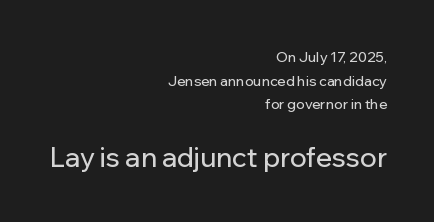
The rendering anchors every line to the right-hand side. The letters in the lower block stand taller than those in the block above. A clean baseline with only descenders dipping below it. The gaps between neighbouring characters are ordinary and unremarkable.
